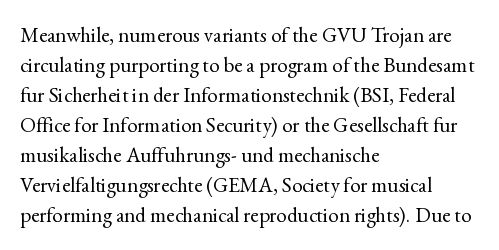
Q: Is the text bold? A: No.
Q: Is the text italic (slanted)? A: No, it is upright.
Q: Is the text underlined? A: No.
Q: How is the paragraph aligned? A: Left-aligned.
Q: Is the spacing between letters normal or unusually wide? A: Normal.
Q: Is the spacing between lines tight, normal or loose? A: Normal.
